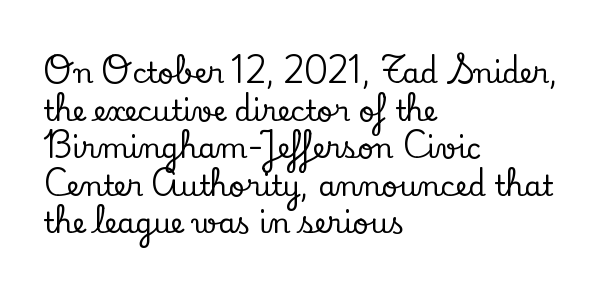
{"serif": "yes", "italic": "no", "width": "normal", "stroke_contrast": "low", "x_height": "small", "monospaced": "no", "underline": "no", "align": "left", "line_spacing": "normal", "line_spacing_ratio": 1.34, "letter_spacing": "normal", "letter_spacing_em": 0.0, "glyph_px": 28}
